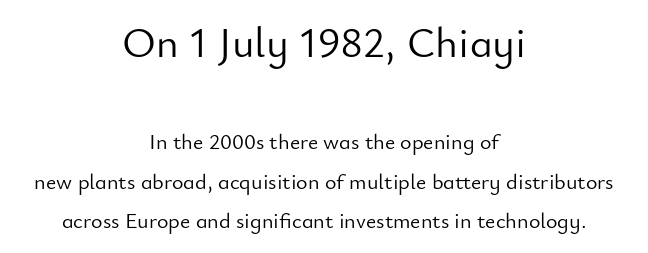
Descenders hang freely into open space. Weight: not bold — regular or lighter. This is roman type, the default non-slanted kind. Note: no serifs on the glyphs.
